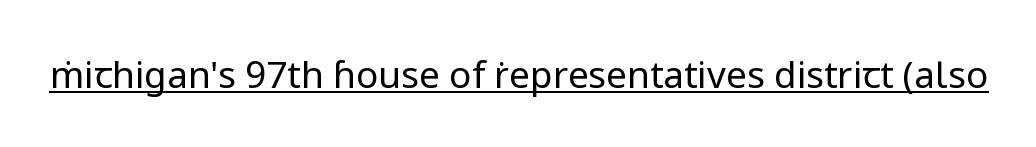
The typography opts for an upright posture over an oblique one. Words appear dense and cohesive because spacing is normal. The passage shown is underscored from start to finish. This is sans-serif lettering, the kind often seen on screens and signage. The rendering uses natural spacing where letterforms have individual widths. Stroke thickness stays within the range of a standard reading face or lighter.
